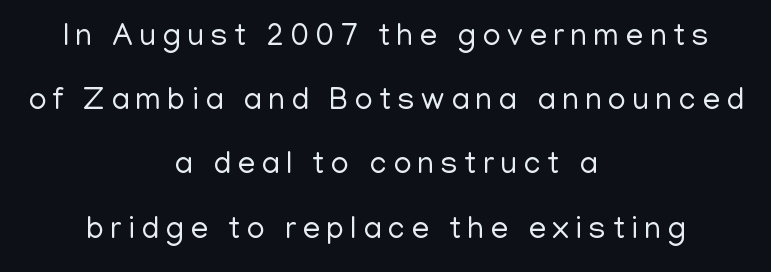
Between one letter and the next there's a generous, obvious gap. Underlining? Definitely not there. Here the designer chose a conventional face with non-uniform glyph widths. Serifs: no, the terminals of the letterforms are clean.
